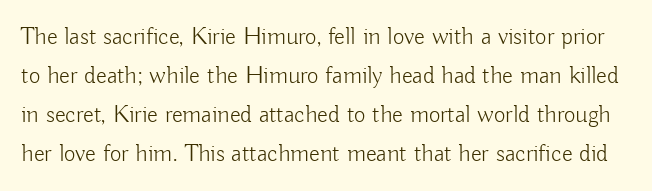
Q: Is the text bold? A: No.
Q: Is the text italic (slanted)? A: No, it is upright.
Q: Is the text underlined? A: No.
Q: Is the spacing between letters normal or unusually wide? A: Normal.
Q: Is the spacing between lines tight, normal or loose? A: Normal.
